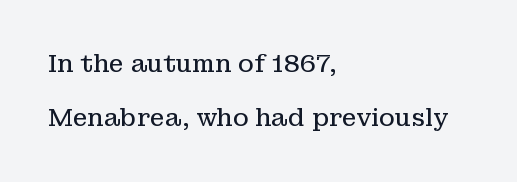
{"italic": "no", "bold": "no", "underline": "no", "align": "left", "line_spacing": "loose", "line_spacing_ratio": 2.23, "letter_spacing": "normal", "letter_spacing_em": 0.0, "glyph_px": 24}
